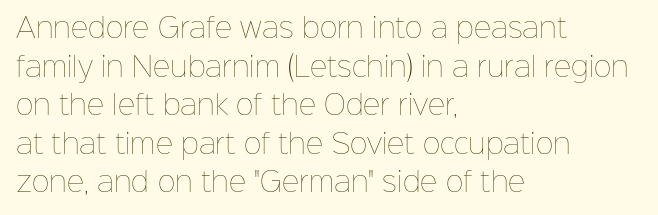
The image shows 27 px text type, upright; set left-aligned, normal line spacing (1.43x), normal letter spacing, not underlined.
